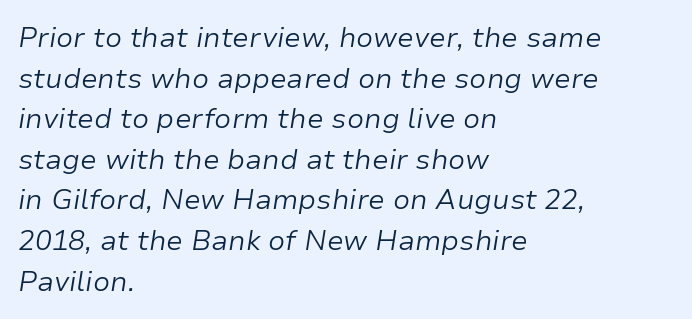
The image shows 28 px light type, italic (leaning right); set left-aligned, normal line spacing (1.45x), normal letter spacing, not underlined; low stroke contrast and a medium x-height.
